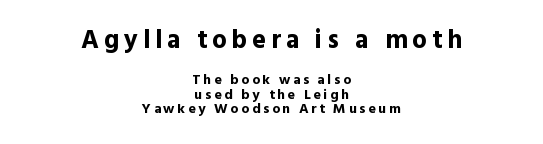
The image shows 26 px bold type, upright; set centered, tight line spacing (1.05x), not underlined; the first (top) block is 1.86x larger.
